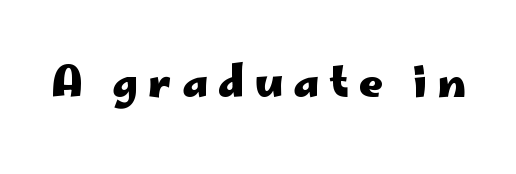
{"serif": "no", "italic": "no", "bold": "yes", "weight": "heavy", "width": "wide", "stroke_contrast": "low", "x_height": "small", "monospaced": "no", "underline": "no", "letter_spacing": "wide", "letter_spacing_em": 0.24, "glyph_px": 42}
